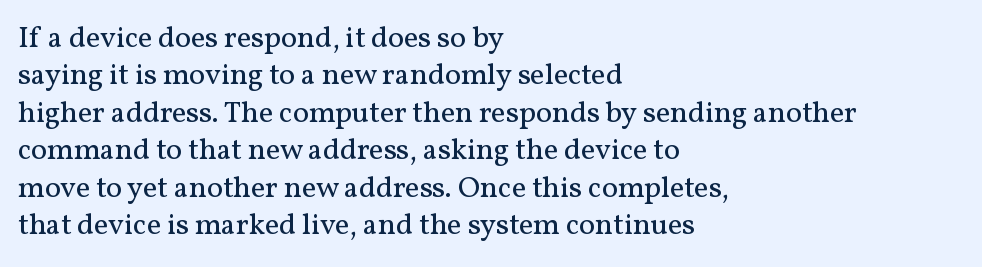
The image shows 30 px regular-weight serif type, upright; set left-aligned, normal line spacing (1.25x), normal letter spacing, not underlined; medium stroke contrast and a medium x-height.
